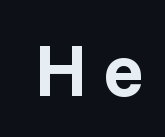
Q: Is the text bold? A: Yes.
Q: Is the text italic (slanted)? A: No, it is upright.
Q: Is the typeface a serif or a sans-serif typeface? A: Sans-serif.
Q: Is the text underlined? A: No.
Q: Is the spacing between letters normal or unusually wide? A: Unusually wide.
Q: Width (condensed, normal, or wide)? A: Normal.
Q: Stroke contrast? A: Low.
Q: x-height? A: Medium.
Q: Monospaced? A: No.
